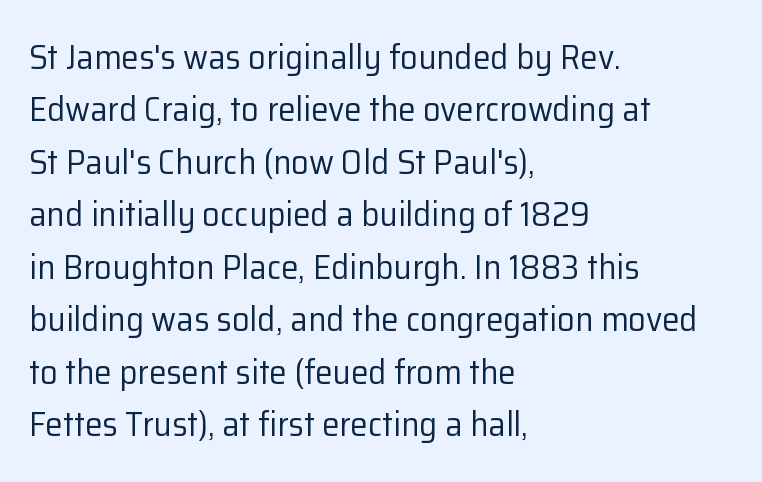
This rendering features lettering with no underline. A typesetter would call this proportional, since set widths differ per character. Line spacing here is normal. The type sits square on the baseline with zero lean.
